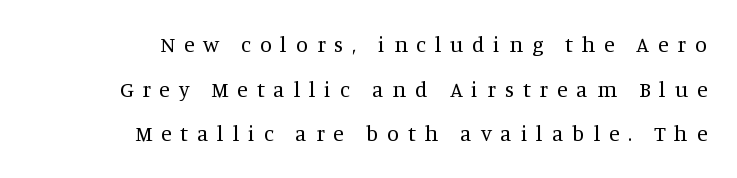
Q: Is the text bold? A: No.
Q: Is the text italic (slanted)? A: No, it is upright.
Q: Is the text underlined? A: No.
Q: How is the paragraph aligned? A: Right-aligned.
Q: Is the spacing between letters normal or unusually wide? A: Unusually wide.
Q: Is the spacing between lines tight, normal or loose? A: Loose.
